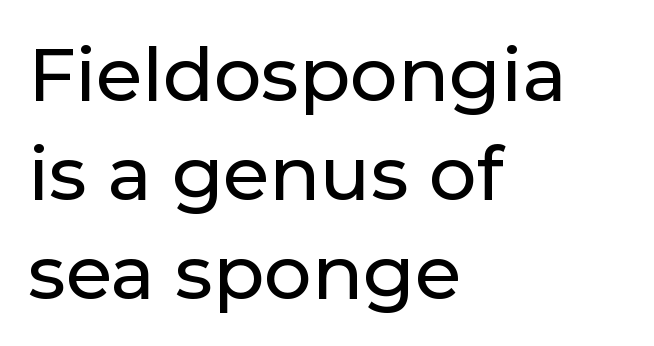
The image shows 75 px sans-serif type, upright; set left-aligned, normal line spacing (1.32x), normal letter spacing, not underlined; low stroke contrast and a medium x-height.
